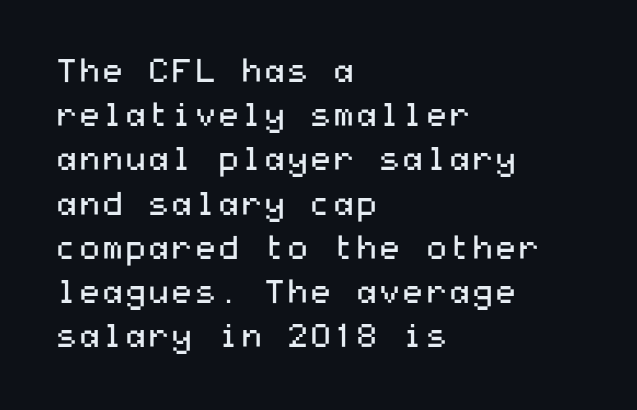
Q: Is the text bold? A: No.
Q: Is the text italic (slanted)? A: No, it is upright.
Q: Is the typeface a serif or a sans-serif typeface? A: Sans-serif.
Q: Is the text underlined? A: No.
Q: How is the paragraph aligned? A: Left-aligned.
Q: Is the spacing between letters normal or unusually wide? A: Normal.
Q: Is the spacing between lines tight, normal or loose? A: Normal.
Q: Width (condensed, normal, or wide)? A: Wide.
Q: Stroke contrast? A: Medium.
Q: x-height? A: Medium.
